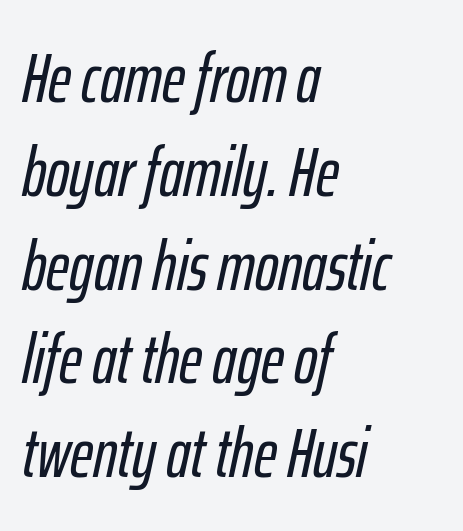
The paragraph shown leans on its left margin. Default kerning and tracking; the words read as compact shapes. Students, observe: this is what conventionally led text looks like. The space beneath each line is pristine and unruled. Do the characters align in a grid? No, the font is proportional. The lettering tilts uniformly, giving the passage an italic look.
